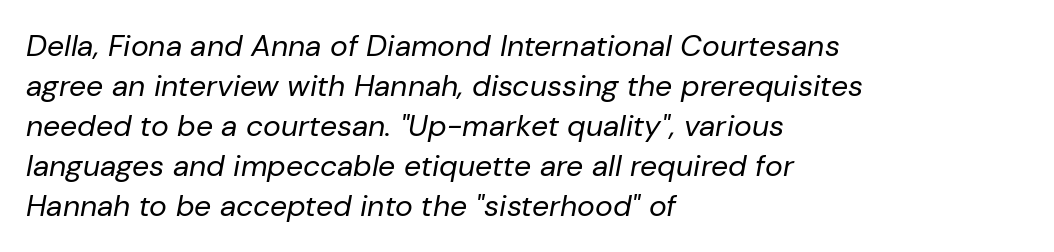
{"italic": "yes", "lean": "right", "slant_degrees": 10, "bold": "no", "weight": "regular", "width": "normal", "stroke_contrast": "low", "x_height": "medium", "monospaced": "no", "underline": "no", "align": "left", "line_spacing": "normal", "line_spacing_ratio": 1.33, "letter_spacing": "normal", "letter_spacing_em": 0.0, "glyph_px": 30}
